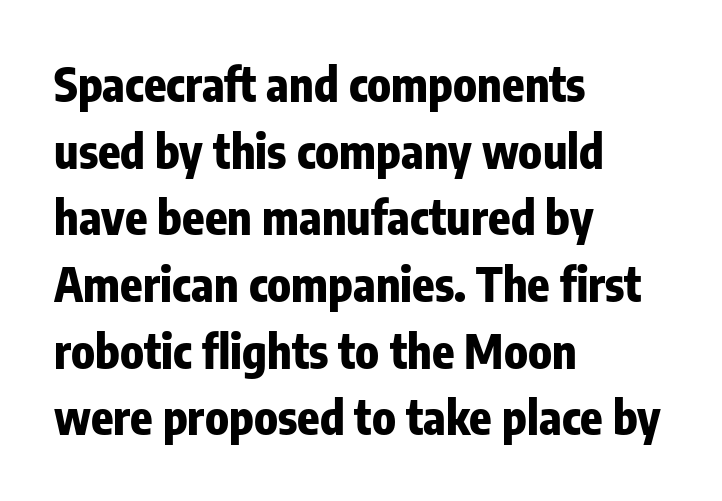
Q: Is the text bold? A: Yes.
Q: Is the text italic (slanted)? A: No, it is upright.
Q: Is the typeface a serif or a sans-serif typeface? A: Sans-serif.
Q: Is the text underlined? A: No.
Q: How is the paragraph aligned? A: Left-aligned.
Q: Is the spacing between letters normal or unusually wide? A: Normal.
Q: Is the spacing between lines tight, normal or loose? A: Normal.
Q: Width (condensed, normal, or wide)? A: Condensed.
Q: Stroke contrast? A: Low.
Q: x-height? A: Medium.
Q: Monospaced? A: No.
